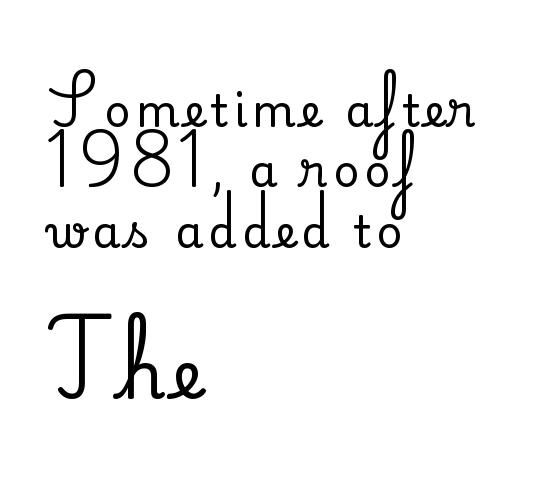
Q: Is the text italic (slanted)? A: No, it is upright.
Q: Is the typeface a serif or a sans-serif typeface? A: Serif.
Q: Is the text underlined? A: No.
Q: How is the paragraph aligned? A: Left-aligned.
Q: Is the spacing between lines tight, normal or loose? A: Normal.
Q: Which block of text is set in a larger size, the first (top) or the second (bottom)? A: The second (bottom) one.
Q: Width (condensed, normal, or wide)? A: Normal.
Q: Stroke contrast? A: Medium.
Q: x-height? A: Small.
Q: Monospaced? A: No.
